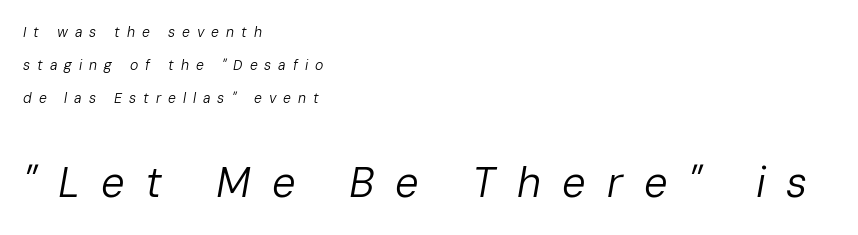
Q: Is the text bold? A: No.
Q: Is the text italic (slanted)? A: Yes, it leans right by about 10 degrees.
Q: Is the text underlined? A: No.
Q: How is the paragraph aligned? A: Left-aligned.
Q: Is the spacing between letters normal or unusually wide? A: Unusually wide.
Q: Is the spacing between lines tight, normal or loose? A: Loose.
Q: Which block of text is set in a larger size, the first (top) or the second (bottom)? A: The second (bottom) one.
Q: Width (condensed, normal, or wide)? A: Normal.
Q: Stroke contrast? A: Low.
Q: x-height? A: Medium.
Q: Monospaced? A: No.
